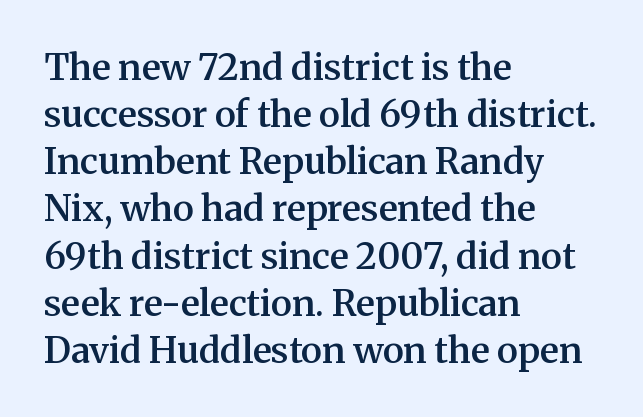
{"serif": "yes", "italic": "no", "bold": "semi", "weight": "semibold", "width": "normal", "stroke_contrast": "medium", "x_height": "medium", "monospaced": "no", "underline": "no", "align": "left", "line_spacing": "normal", "line_spacing_ratio": 1.31, "letter_spacing": "normal", "letter_spacing_em": 0.0, "glyph_px": 36}
